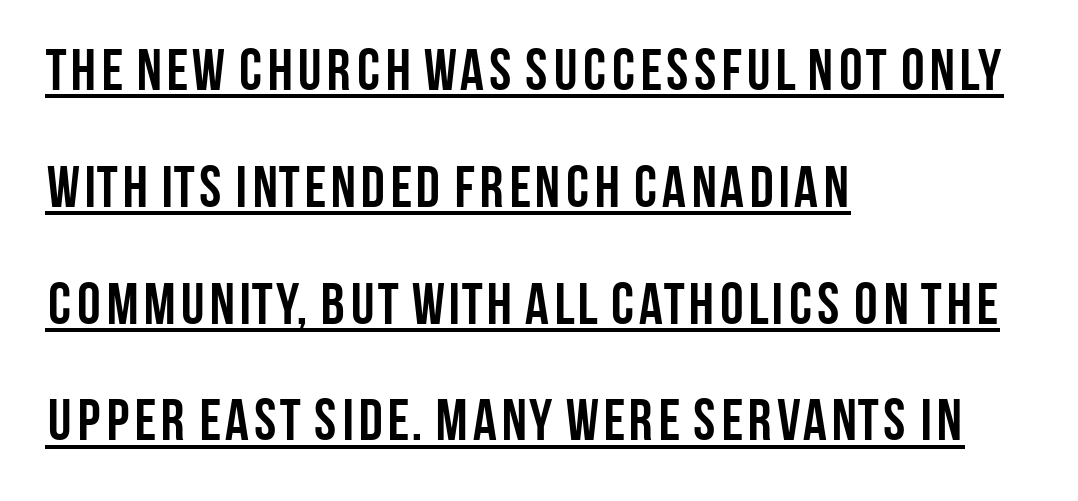
When letters stand straight like this, we call the style roman or upright. If you drew a ruler down the left edge, every line would touch it. Each letter keeps its own natural width here, so spacing adapts to shape. Check the space under the baseline: a stroke is drawn there. Tracking here is standard; glyphs follow each other at the usual distance.
